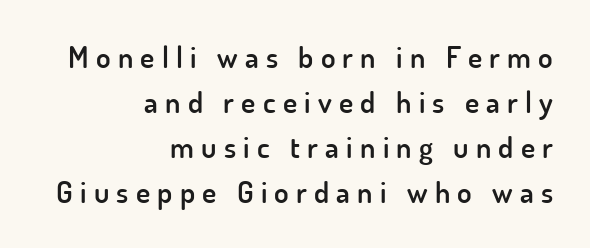
Successive baselines arrive at the customary interval. Display-style spreading of the glyphs; the letterfit is very open. This is the regular roman posture of the typeface. Is the type bold? Partly — it's a semibold, heavier than regular but not fully bold.
